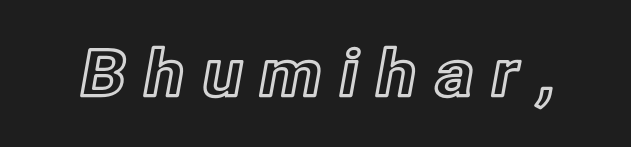
{"width": "normal", "x_height": "medium", "monospaced": "no", "underline": "no", "letter_spacing": "wide", "letter_spacing_em": 0.25, "glyph_px": 65}
